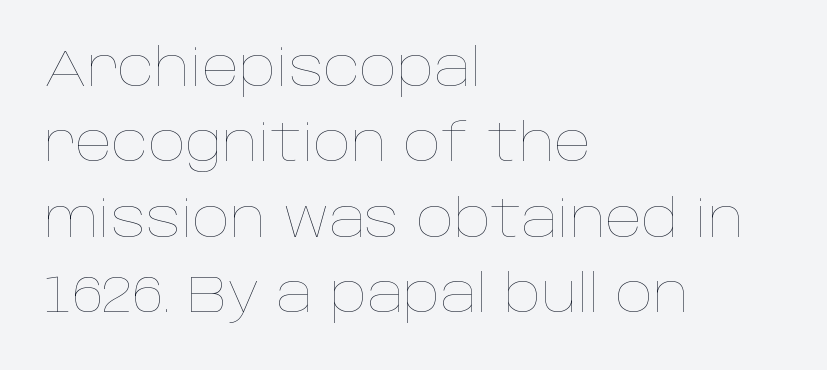
Q: Is the text bold? A: No.
Q: Is the text italic (slanted)? A: No, it is upright.
Q: Is the text underlined? A: No.
Q: How is the paragraph aligned? A: Left-aligned.
Q: Is the spacing between letters normal or unusually wide? A: Normal.
Q: Is the spacing between lines tight, normal or loose? A: Normal.
Q: Width (condensed, normal, or wide)? A: Normal.
Q: Stroke contrast? A: Low.
Q: x-height? A: Large.
Q: Monospaced? A: No.
